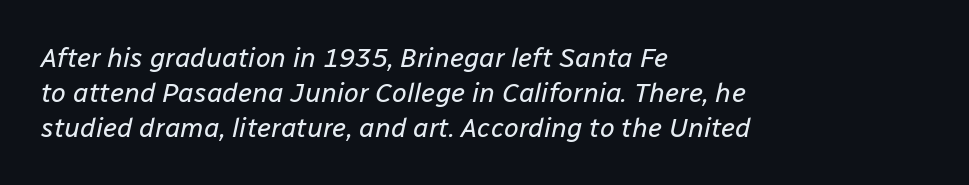
Characters are canted at an angle relative to the baseline's perpendicular. The lines in this sample share a left origin and differ only in where they stop. The letterforms sit shoulder to shoulder at normal distance. The weight would be labelled regular, book, light, or lighter still.
